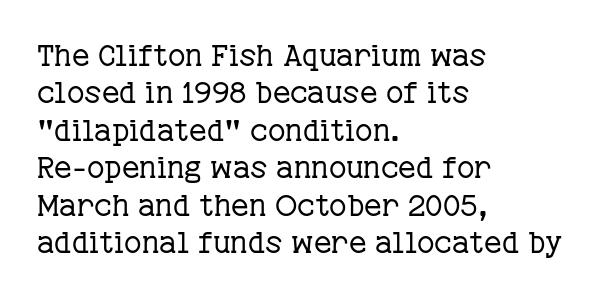
The image shows 30 px regular-weight serif type, upright; set left-aligned, normal line spacing (1.25x), normal letter spacing, not underlined; low stroke contrast and a medium x-height.
